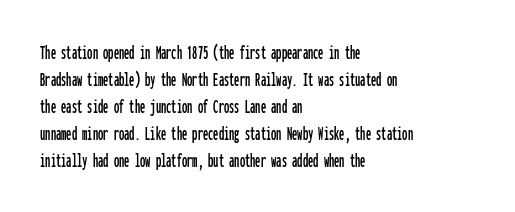
Q: Is the text italic (slanted)? A: No, it is upright.
Q: Is the text underlined? A: No.
Q: How is the paragraph aligned? A: Left-aligned.
Q: Is the spacing between letters normal or unusually wide? A: Normal.
Q: Is the spacing between lines tight, normal or loose? A: Normal.
